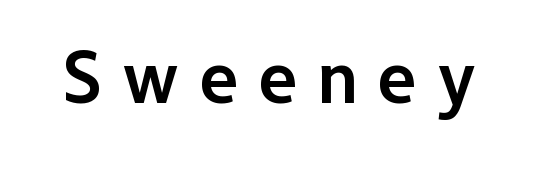
The image shows 74 px semibold sans-serif type, upright; set unusually wide letter spacing (+0.27 em), not underlined; low stroke contrast and a medium x-height.
